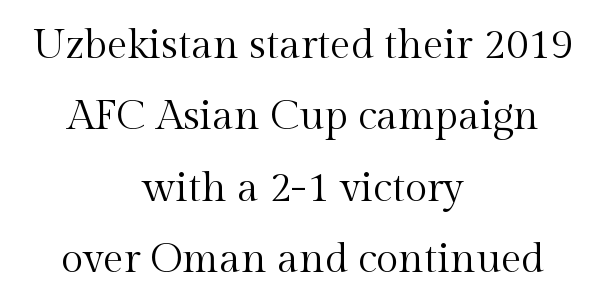
The image shows 41 px regular-weight serif type, upright; set centered, line spacing 1.74x, normal letter spacing, not underlined; a medium x-height.
